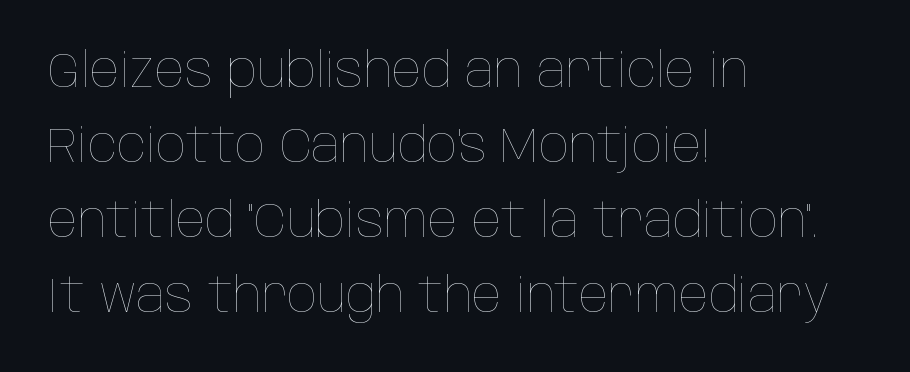
No chunkiness to these letters — they're not bold. Spacing verdict: proportional, widths tailored to each character. Rows of type keep a routine distance in the vertical direction. Tracking here is standard; glyphs follow each other at the usual distance. The axis of the letterforms is exactly vertical.
